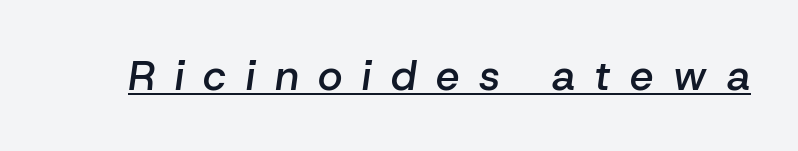
{"italic": "yes", "lean": "right", "slant_degrees": 8, "bold": "semi", "weight": "semibold", "width": "normal", "stroke_contrast": "low", "x_height": "medium", "monospaced": "no", "underline": "yes", "letter_spacing": "wide", "letter_spacing_em": 0.47, "glyph_px": 42}
